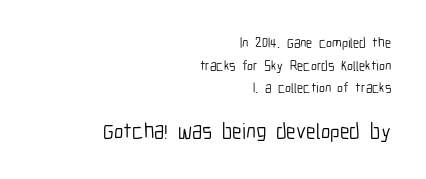
Posture: vertical. Rows of type keep a routine distance in the vertical direction. A flush-right, rag-left setting is used for this passage. The letterforms sit at book weight or below. Does the bottom block carry the larger type? Yes, it does.
